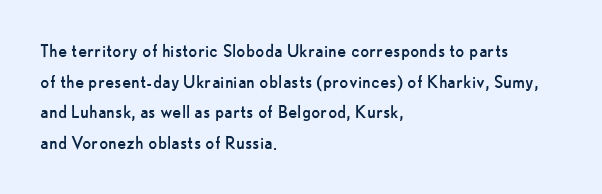
Q: Is the text bold? A: No.
Q: Is the text italic (slanted)? A: No, it is upright.
Q: Is the text underlined? A: No.
Q: How is the paragraph aligned? A: Left-aligned.
Q: Is the spacing between letters normal or unusually wide? A: Normal.
Q: Is the spacing between lines tight, normal or loose? A: Normal.
